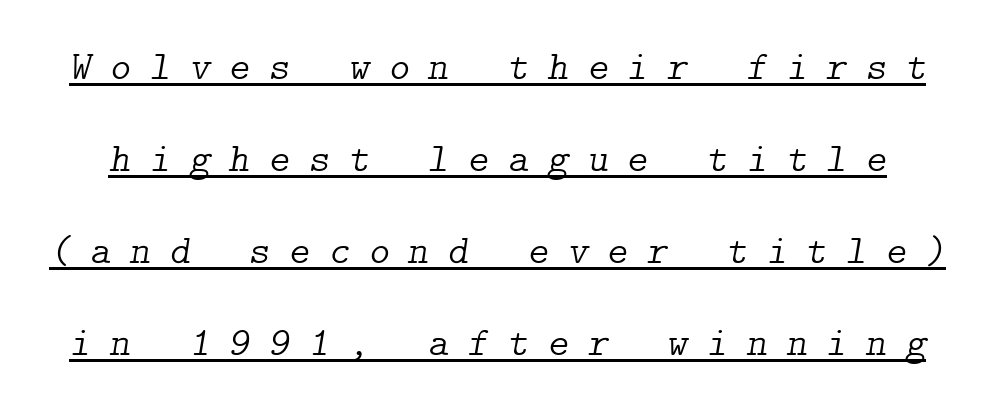
Q: Is the text bold? A: No.
Q: Is the text italic (slanted)? A: Yes, it leans right by about 9 degrees.
Q: Is the typeface a serif or a sans-serif typeface? A: Serif.
Q: Is the text underlined? A: Yes.
Q: Is the spacing between letters normal or unusually wide? A: Unusually wide.
Q: Is the spacing between lines tight, normal or loose? A: Loose.
Q: Width (condensed, normal, or wide)? A: Normal.
Q: Stroke contrast? A: Low.
Q: x-height? A: Medium.
